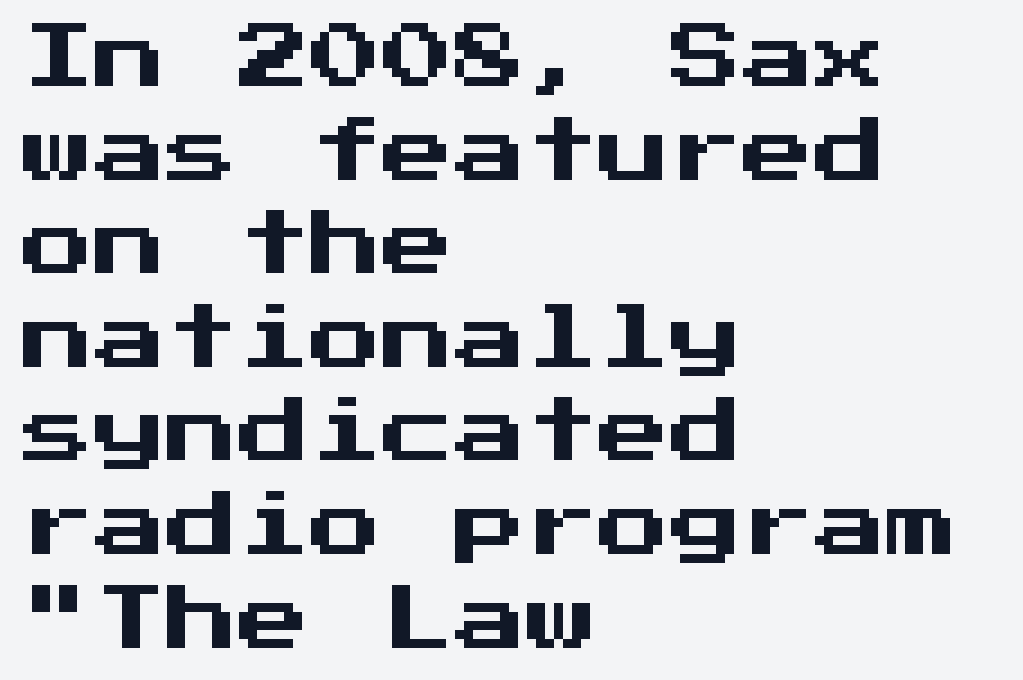
Q: Is the text italic (slanted)? A: No, it is upright.
Q: Is the typeface a serif or a sans-serif typeface? A: Sans-serif.
Q: Is the text underlined? A: No.
Q: How is the paragraph aligned? A: Left-aligned.
Q: Is the spacing between letters normal or unusually wide? A: Normal.
Q: Is the spacing between lines tight, normal or loose? A: Normal.
Q: Width (condensed, normal, or wide)? A: Normal.
Q: Stroke contrast? A: Medium.
Q: x-height? A: Medium.
